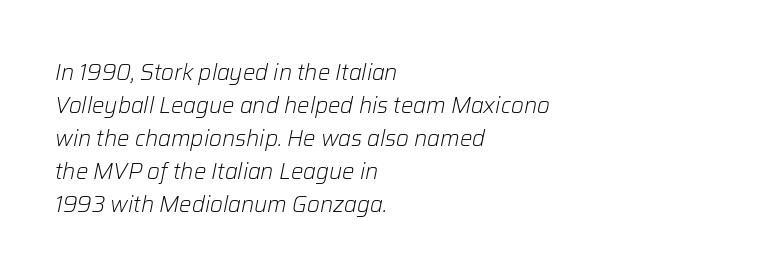
{"italic": "yes", "lean": "right", "slant_degrees": 12, "bold": "no", "underline": "no", "align": "left", "line_spacing": "normal", "line_spacing_ratio": 1.5, "letter_spacing": "normal", "letter_spacing_em": 0.0, "glyph_px": 22}
